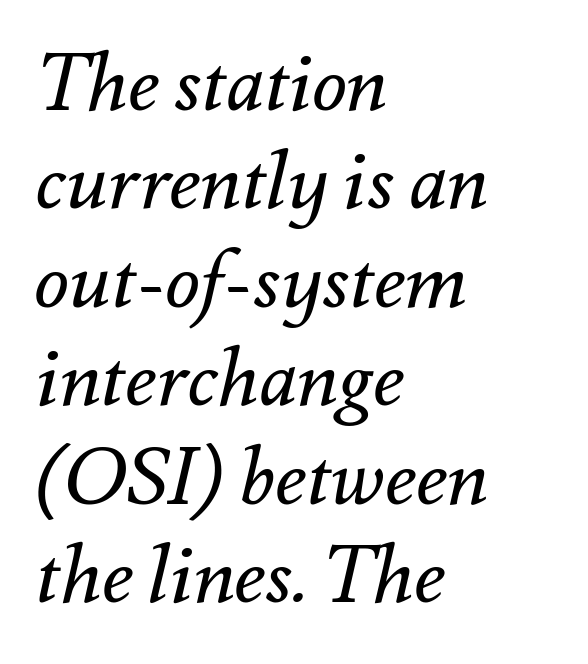
{"italic": "yes", "lean": "right", "slant_degrees": 12, "bold": "no", "weight": "regular", "width": "normal", "stroke_contrast": "medium", "x_height": "small", "monospaced": "no", "underline": "no", "align": "left", "line_spacing_ratio": 1.23, "letter_spacing": "normal", "letter_spacing_em": 0.0, "glyph_px": 80}
